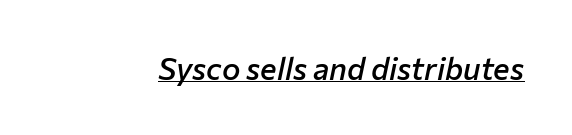
Q: Is the text bold? A: Semi-bold.
Q: Is the text italic (slanted)? A: Yes, it leans right by about 12 degrees.
Q: Is the text underlined? A: Yes.
Q: Is the spacing between letters normal or unusually wide? A: Normal.
Q: Width (condensed, normal, or wide)? A: Normal.
Q: Stroke contrast? A: Low.
Q: x-height? A: Medium.
Q: Monospaced? A: No.
